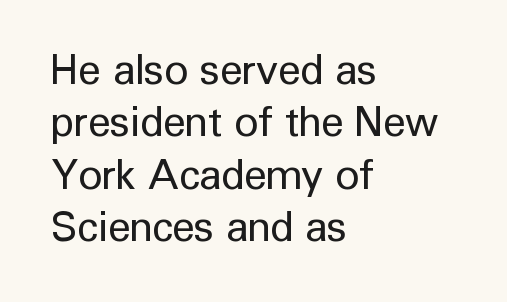
Q: Is the text bold? A: No.
Q: Is the text italic (slanted)? A: No, it is upright.
Q: Is the typeface a serif or a sans-serif typeface? A: Sans-serif.
Q: Is the text underlined? A: No.
Q: How is the paragraph aligned? A: Left-aligned.
Q: Is the spacing between letters normal or unusually wide? A: Normal.
Q: Is the spacing between lines tight, normal or loose? A: Normal.
Q: Width (condensed, normal, or wide)? A: Normal.
Q: Stroke contrast? A: Low.
Q: x-height? A: Medium.
Q: Monospaced? A: No.
